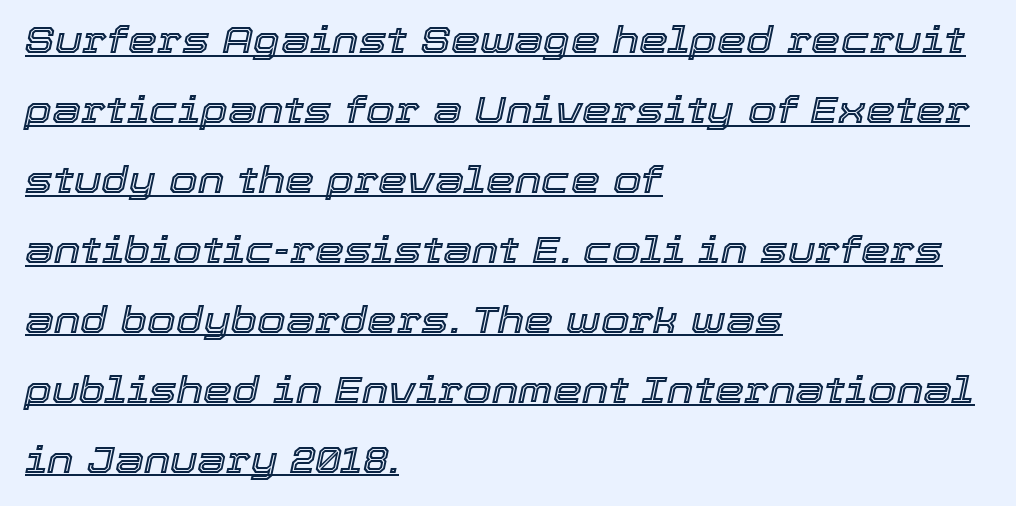
Q: Is the text italic (slanted)? A: Yes, it leans right by about 12 degrees.
Q: Is the text underlined? A: Yes.
Q: How is the paragraph aligned? A: Left-aligned.
Q: Is the spacing between letters normal or unusually wide? A: Normal.
Q: Width (condensed, normal, or wide)? A: Normal.
Q: x-height? A: Medium.
Q: Monospaced? A: No.
